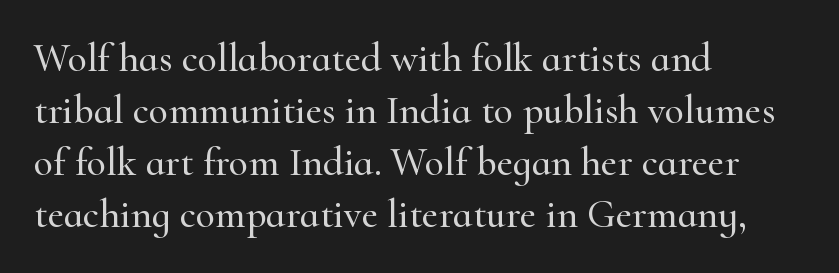
Q: Is the text italic (slanted)? A: No, it is upright.
Q: Is the typeface a serif or a sans-serif typeface? A: Serif.
Q: Is the text underlined? A: No.
Q: How is the paragraph aligned? A: Left-aligned.
Q: Is the spacing between letters normal or unusually wide? A: Normal.
Q: Is the spacing between lines tight, normal or loose? A: Normal.
Q: Width (condensed, normal, or wide)? A: Normal.
Q: Stroke contrast? A: High.
Q: x-height? A: Small.
Q: Monospaced? A: No.
